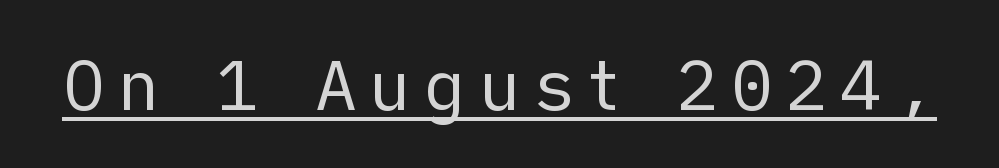
The image shows 70 px regular-weight sans-serif type, upright; set underlined; low stroke contrast and a medium x-height.
